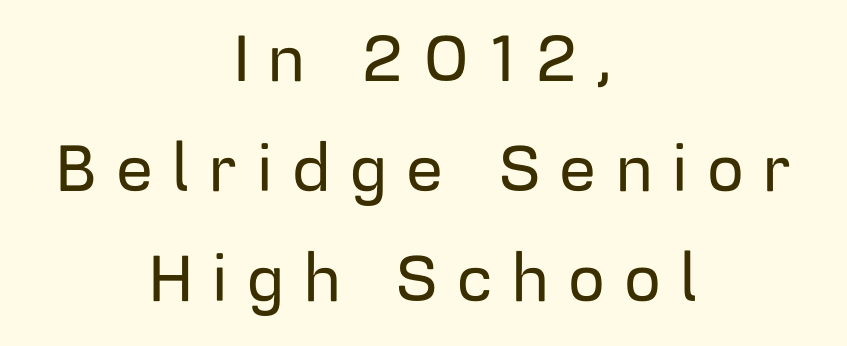
Q: Is the text italic (slanted)? A: No, it is upright.
Q: Is the typeface a serif or a sans-serif typeface? A: Sans-serif.
Q: Is the text underlined? A: No.
Q: How is the paragraph aligned? A: Centered.
Q: Is the spacing between letters normal or unusually wide? A: Unusually wide.
Q: Is the spacing between lines tight, normal or loose? A: Normal.
Q: Width (condensed, normal, or wide)? A: Normal.
Q: Stroke contrast? A: Low.
Q: x-height? A: Medium.
Q: Monospaced? A: No.
